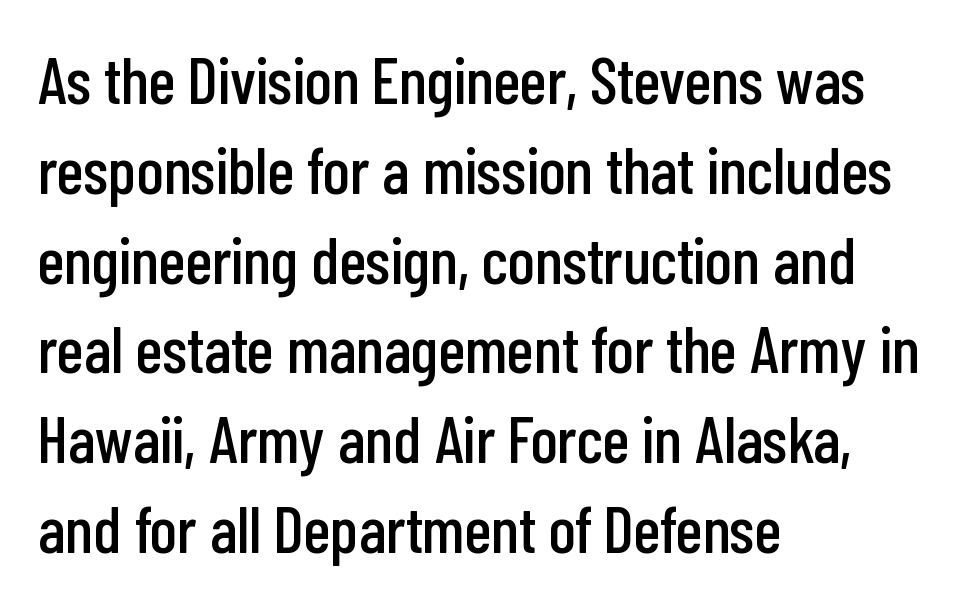
Q: Is the text italic (slanted)? A: No, it is upright.
Q: Is the typeface a serif or a sans-serif typeface? A: Sans-serif.
Q: Is the text underlined? A: No.
Q: How is the paragraph aligned? A: Left-aligned.
Q: Is the spacing between letters normal or unusually wide? A: Normal.
Q: Is the spacing between lines tight, normal or loose? A: Normal.
Q: Width (condensed, normal, or wide)? A: Condensed.
Q: Stroke contrast? A: Low.
Q: x-height? A: Medium.
Q: Monospaced? A: No.
